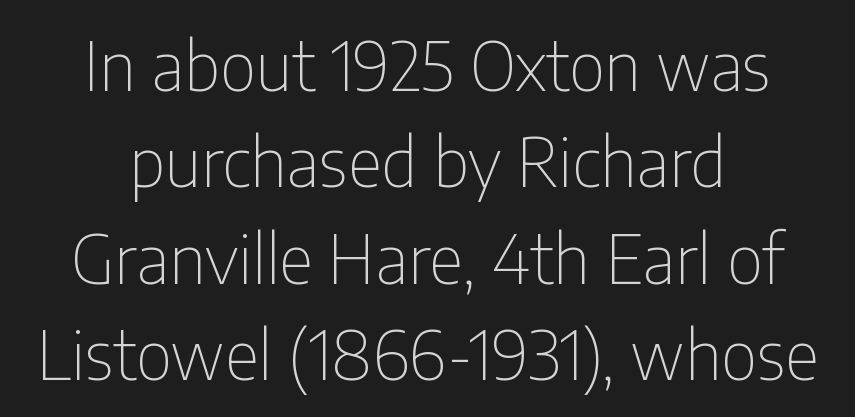
The image shows 67 px thin, condensed sans-serif type, upright; set centered, normal line spacing (1.44x), normal letter spacing, not underlined; low stroke contrast and a medium x-height.
